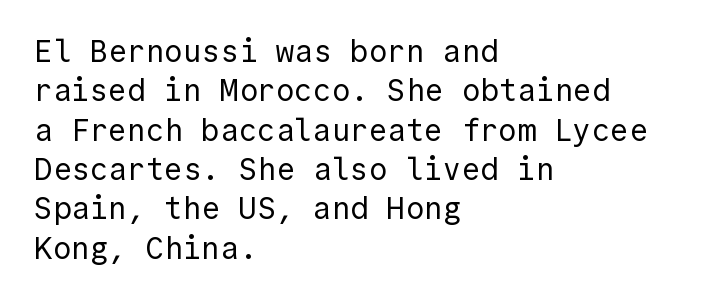
Q: Is the text bold? A: No.
Q: Is the text italic (slanted)? A: No, it is upright.
Q: Is the typeface a serif or a sans-serif typeface? A: Sans-serif.
Q: Is the text underlined? A: No.
Q: How is the paragraph aligned? A: Left-aligned.
Q: Is the spacing between letters normal or unusually wide? A: Normal.
Q: Is the spacing between lines tight, normal or loose? A: Normal.
Q: Width (condensed, normal, or wide)? A: Normal.
Q: x-height? A: Medium.
Q: Monospaced? A: Yes.
